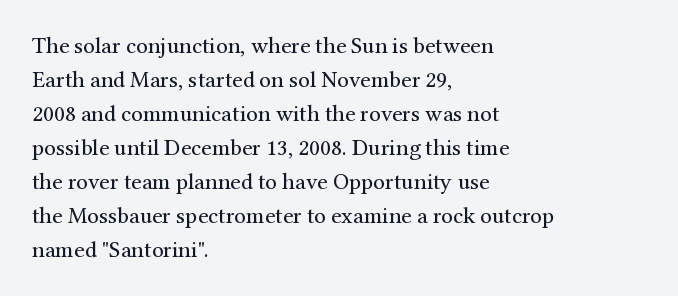
{"italic": "no", "bold": "no", "underline": "no", "align": "left", "line_spacing": "normal", "line_spacing_ratio": 1.48, "letter_spacing": "normal", "letter_spacing_em": 0.0, "glyph_px": 23}
